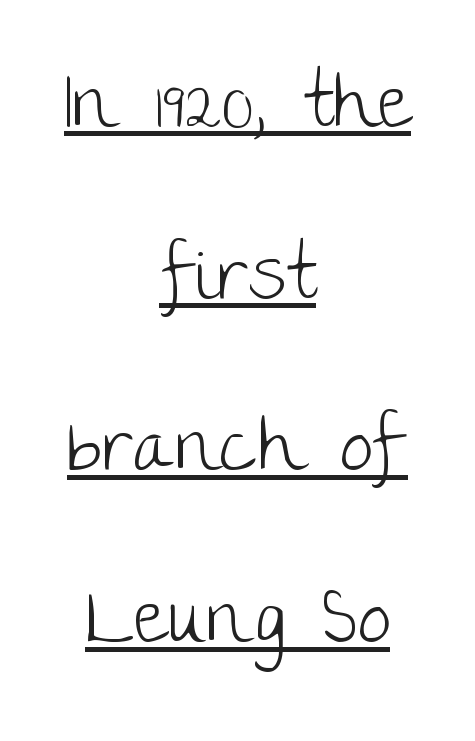
Q: Is the text bold? A: No.
Q: Is the text italic (slanted)? A: No, it is upright.
Q: Is the typeface a serif or a sans-serif typeface? A: Sans-serif.
Q: Is the text underlined? A: Yes.
Q: How is the paragraph aligned? A: Centered.
Q: Is the spacing between letters normal or unusually wide? A: Normal.
Q: Is the spacing between lines tight, normal or loose? A: Loose.
Q: Width (condensed, normal, or wide)? A: Normal.
Q: Stroke contrast? A: Low.
Q: x-height? A: Large.
Q: Monospaced? A: No.
